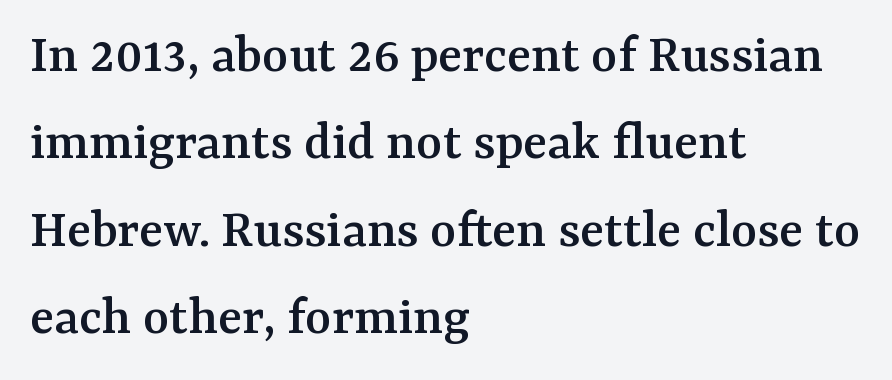
The image shows 56 px serif type, upright; set left-aligned, normal line spacing (1.56x), normal letter spacing, not underlined; medium stroke contrast and a medium x-height.
